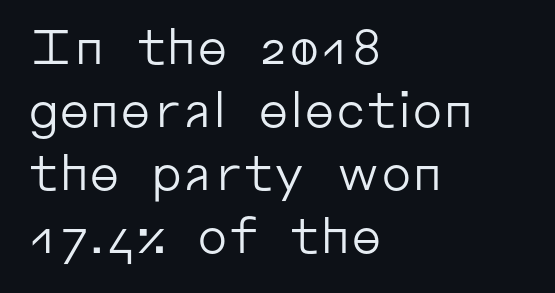
The image shows 48 px regular-weight sans-serif type, upright; set left-aligned, normal line spacing (1.31x), normal letter spacing, not underlined; low stroke contrast and a medium x-height.
